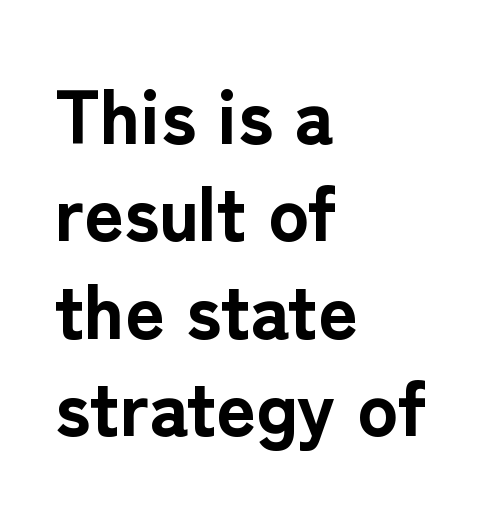
Q: Is the text bold? A: Yes.
Q: Is the text italic (slanted)? A: No, it is upright.
Q: Is the typeface a serif or a sans-serif typeface? A: Sans-serif.
Q: Is the text underlined? A: No.
Q: How is the paragraph aligned? A: Left-aligned.
Q: Is the spacing between letters normal or unusually wide? A: Normal.
Q: Is the spacing between lines tight, normal or loose? A: Normal.
Q: Width (condensed, normal, or wide)? A: Normal.
Q: Stroke contrast? A: Low.
Q: x-height? A: Medium.
Q: Monospaced? A: No.
